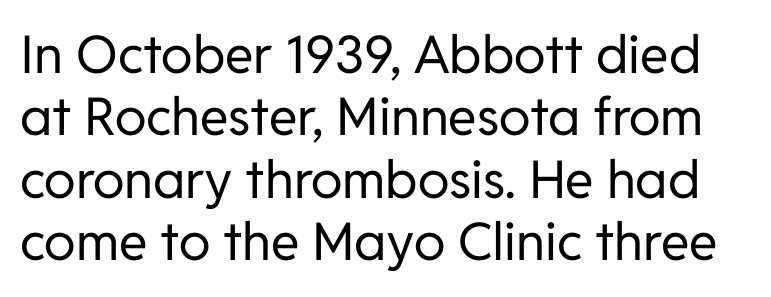
Q: Is the text bold? A: No.
Q: Is the text italic (slanted)? A: No, it is upright.
Q: Is the typeface a serif or a sans-serif typeface? A: Sans-serif.
Q: Is the text underlined? A: No.
Q: Is the spacing between letters normal or unusually wide? A: Normal.
Q: Width (condensed, normal, or wide)? A: Normal.
Q: Stroke contrast? A: Low.
Q: x-height? A: Medium.
Q: Monospaced? A: No.
